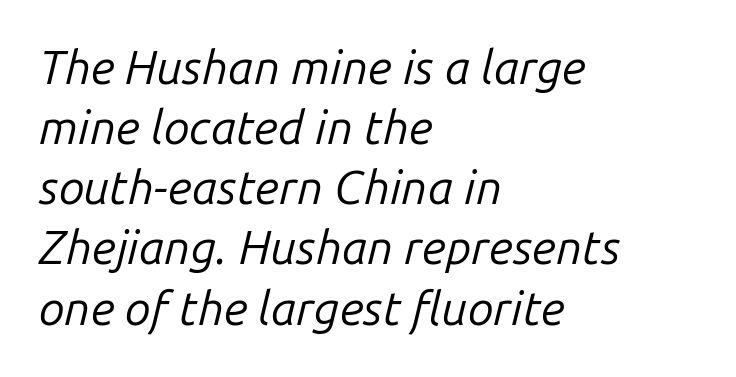
{"italic": "yes", "lean": "right", "slant_degrees": 14, "bold": "no", "weight": "regular", "width": "normal", "stroke_contrast": "low", "x_height": "medium", "monospaced": "no", "underline": "no", "align": "left", "line_spacing": "normal", "line_spacing_ratio": 1.28, "letter_spacing": "normal", "letter_spacing_em": 0.0, "glyph_px": 47}
